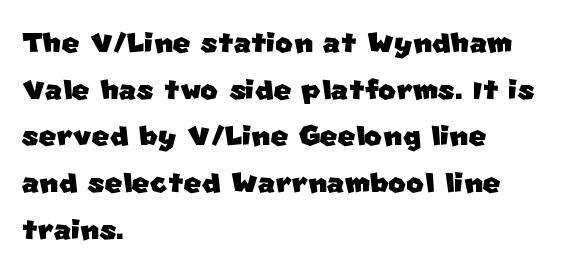
The image shows 38 px sans-serif type; set left-aligned, line spacing 1.23x, normal letter spacing, not underlined; low stroke contrast and a large x-height.
